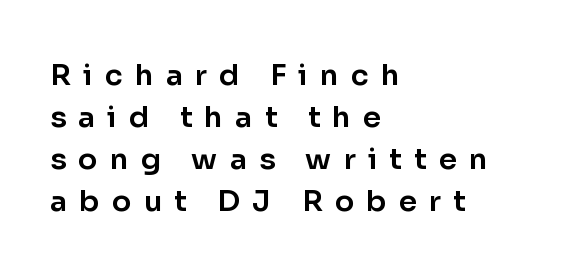
Q: Is the text italic (slanted)? A: No, it is upright.
Q: Is the typeface a serif or a sans-serif typeface? A: Sans-serif.
Q: Is the text underlined? A: No.
Q: How is the paragraph aligned? A: Left-aligned.
Q: Is the spacing between letters normal or unusually wide? A: Unusually wide.
Q: Is the spacing between lines tight, normal or loose? A: Normal.
Q: Width (condensed, normal, or wide)? A: Normal.
Q: Stroke contrast? A: Low.
Q: x-height? A: Medium.
Q: Monospaced? A: No.
